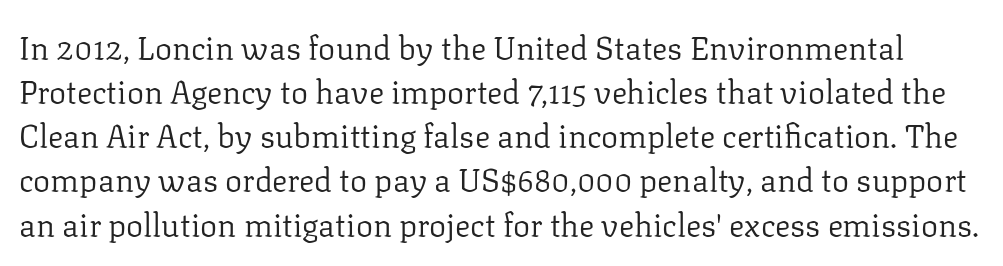
The image shows 32 px regular-weight serif type, upright; set normal line spacing (1.38x), normal letter spacing, not underlined; low stroke contrast and a medium x-height.
